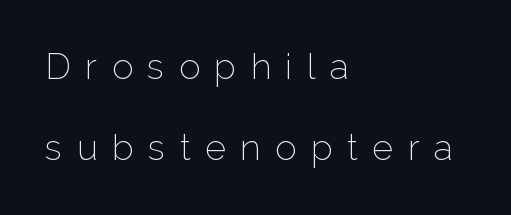
The typography opts for an upright posture over an oblique one. The passage shown is typed in a proportional face where columns would drift. The passage shown has open, widely tracked lettering throughout. Classification — sans serif.
